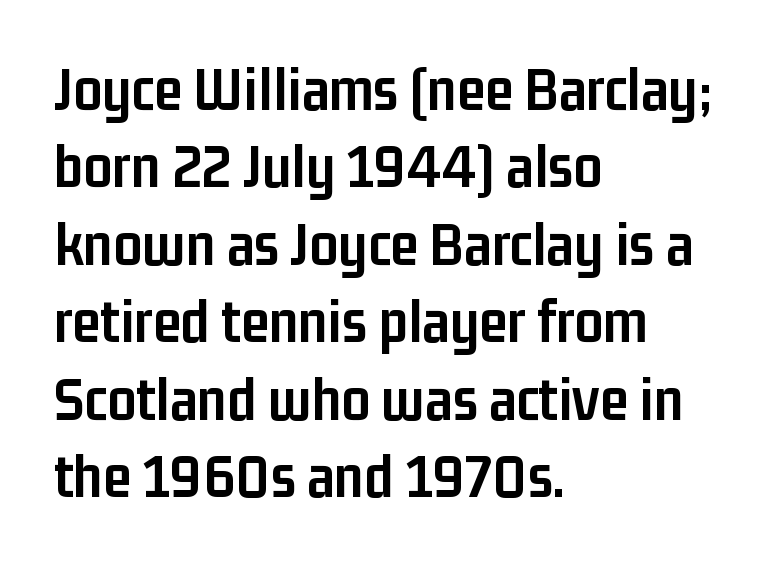
{"serif": "no", "italic": "no", "bold": "yes", "weight": "semibold", "width": "condensed", "stroke_contrast": "low", "x_height": "medium", "monospaced": "no", "underline": "no", "align": "left", "line_spacing_ratio": 1.23, "letter_spacing": "normal", "letter_spacing_em": 0.0, "glyph_px": 63}
